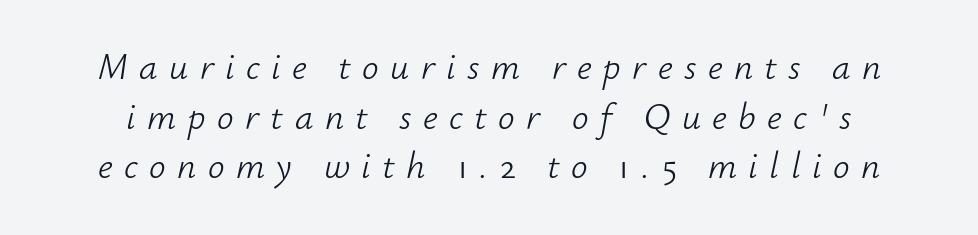
Q: Is the text bold? A: No.
Q: Is the text italic (slanted)? A: Yes, it leans right by about 12 degrees.
Q: Is the text underlined? A: No.
Q: Is the spacing between letters normal or unusually wide? A: Unusually wide.
Q: Is the spacing between lines tight, normal or loose? A: Normal.
Q: Width (condensed, normal, or wide)? A: Normal.
Q: Stroke contrast? A: Low.
Q: x-height? A: Small.
Q: Monospaced? A: No.
